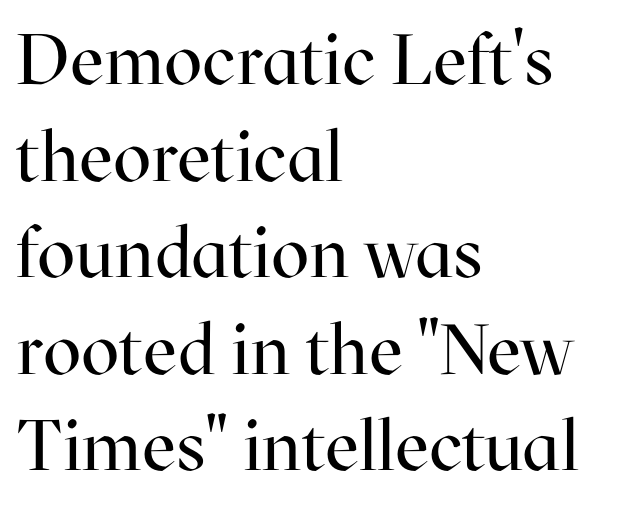
The image shows 71 px regular-weight serif type, upright; set left-aligned, normal line spacing (1.36x), normal letter spacing, not underlined; high stroke contrast and a medium x-height.
